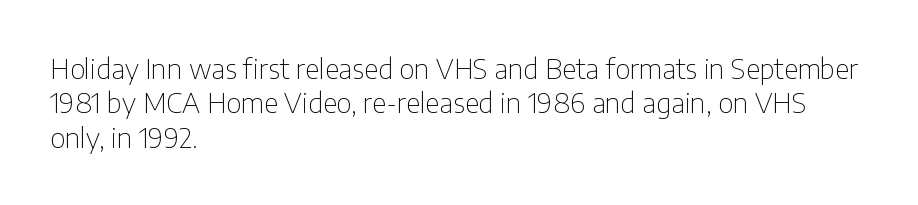
The image shows 28 px thin, condensed sans-serif type, upright; set left-aligned, line spacing 1.23x, normal letter spacing, not underlined; low stroke contrast and a medium x-height.
